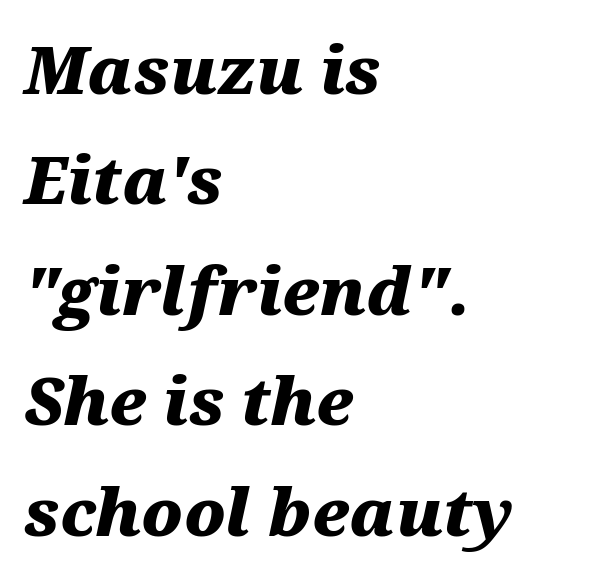
{"italic": "yes", "lean": "right", "slant_degrees": 12, "bold": "yes", "weight": "heavy", "width": "wide", "stroke_contrast": "medium", "x_height": "medium", "monospaced": "no", "underline": "no", "align": "left", "line_spacing": "normal", "line_spacing_ratio": 1.7, "letter_spacing": "normal", "letter_spacing_em": 0.0, "glyph_px": 65}
